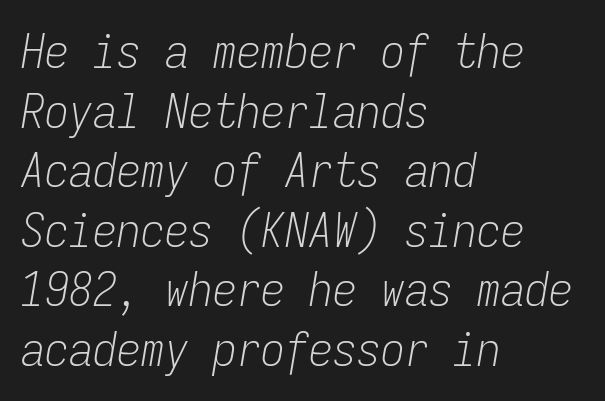
{"italic": "yes", "lean": "right", "slant_degrees": 9, "bold": "no", "weight": "light", "width": "condensed", "stroke_contrast": "low", "x_height": "medium", "monospaced": "yes", "underline": "no", "align": "left", "line_spacing_ratio": 1.24, "letter_spacing": "normal", "letter_spacing_em": 0.0, "glyph_px": 48}
